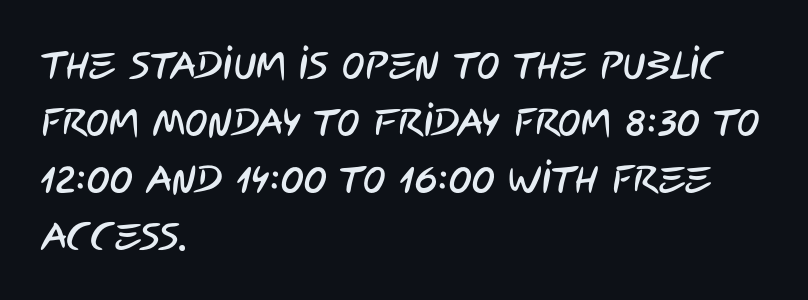
{"serif": "no", "width": "condensed", "stroke_contrast": "low", "x_height": "large", "monospaced": "no", "underline": "no", "align": "left", "line_spacing": "normal", "line_spacing_ratio": 1.5, "letter_spacing": "normal", "letter_spacing_em": 0.0, "glyph_px": 38}
